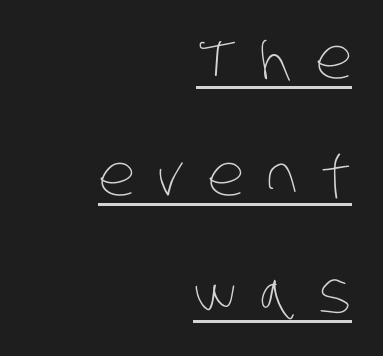
Q: Is the text bold? A: No.
Q: Is the text underlined? A: Yes.
Q: How is the paragraph aligned? A: Right-aligned.
Q: Is the spacing between letters normal or unusually wide? A: Unusually wide.
Q: Is the spacing between lines tight, normal or loose? A: Loose.
Q: Width (condensed, normal, or wide)? A: Condensed.
Q: Stroke contrast? A: Low.
Q: x-height? A: Large.
Q: Monospaced? A: No.
